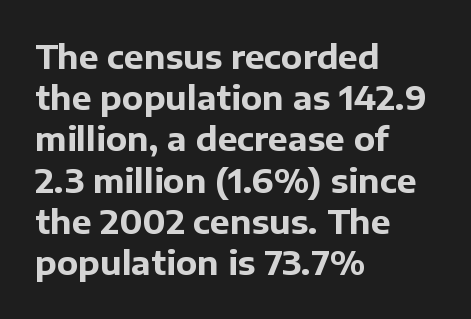
The image shows 33 px bold sans-serif type, upright; set left-aligned, normal line spacing (1.25x), normal letter spacing, not underlined; low stroke contrast and a medium x-height.
